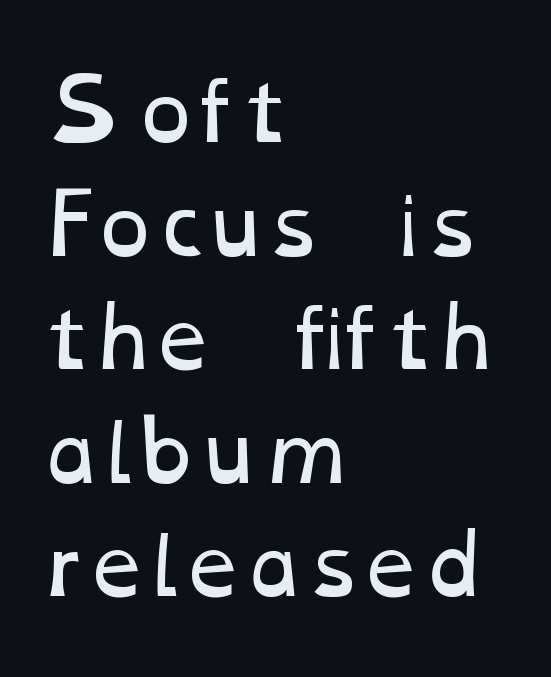
The image shows 80 px regular-weight, wide type; set left-aligned, normal line spacing (1.42x), normal letter spacing, not underlined; low stroke contrast and a medium x-height.
